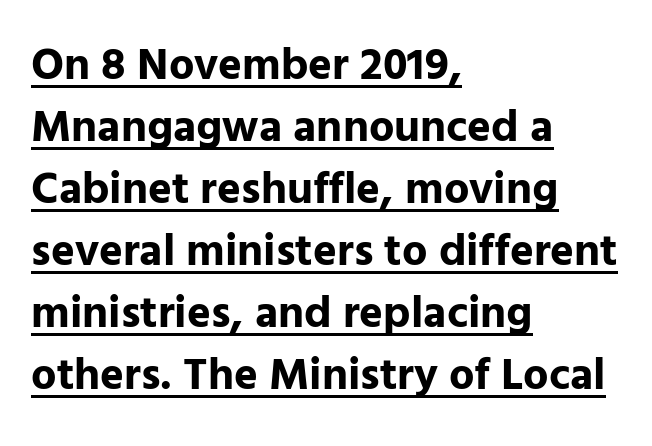
Q: Is the text bold? A: Yes.
Q: Is the text italic (slanted)? A: No, it is upright.
Q: Is the typeface a serif or a sans-serif typeface? A: Sans-serif.
Q: Is the text underlined? A: Yes.
Q: How is the paragraph aligned? A: Left-aligned.
Q: Is the spacing between letters normal or unusually wide? A: Normal.
Q: Is the spacing between lines tight, normal or loose? A: Normal.
Q: Width (condensed, normal, or wide)? A: Normal.
Q: Stroke contrast? A: Low.
Q: x-height? A: Medium.
Q: Monospaced? A: No.
